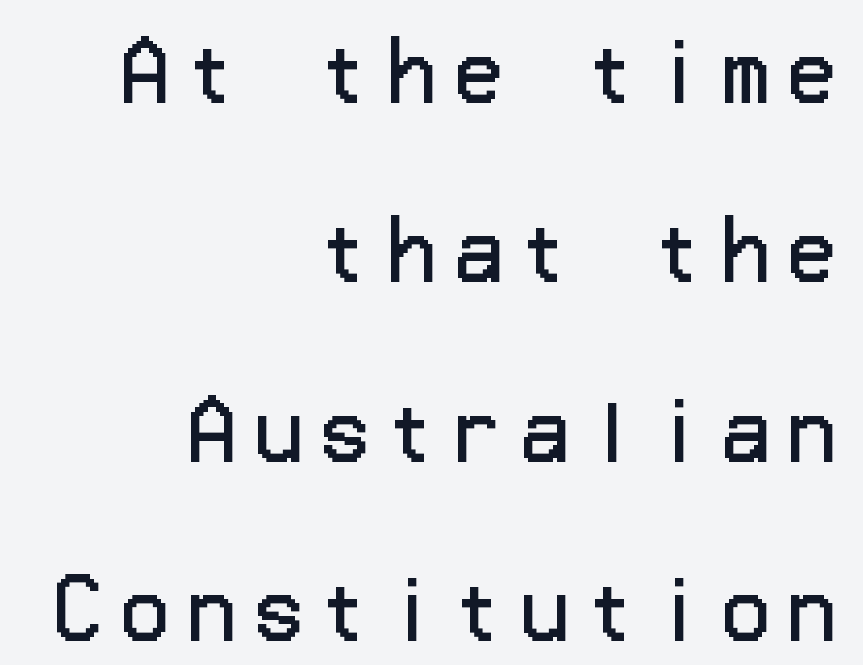
{"serif": "no", "italic": "no", "bold": "no", "weight": "regular", "width": "normal", "stroke_contrast": "low", "x_height": "medium", "underline": "no", "align": "right", "line_spacing": "loose", "line_spacing_ratio": 2.27, "letter_spacing": "wide", "letter_spacing_em": 0.24, "glyph_px": 79}
